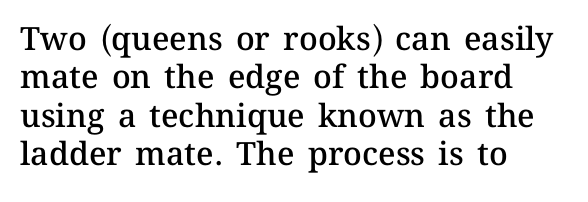
Q: Is the text bold? A: Semi-bold.
Q: Is the text italic (slanted)? A: No, it is upright.
Q: Is the text underlined? A: No.
Q: How is the paragraph aligned? A: Left-aligned.
Q: Is the spacing between letters normal or unusually wide? A: Normal.
Q: Width (condensed, normal, or wide)? A: Normal.
Q: Stroke contrast? A: Medium.
Q: x-height? A: Medium.
Q: Monospaced? A: No.
